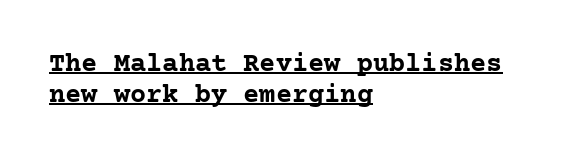
The image shows 27 px bold type, upright; set left-aligned, tight line spacing (1.13x), normal letter spacing, underlined.
